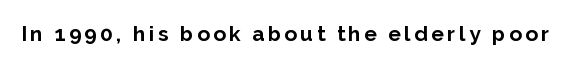
{"italic": "no", "bold": "yes", "underline": "no", "glyph_px": 21}
